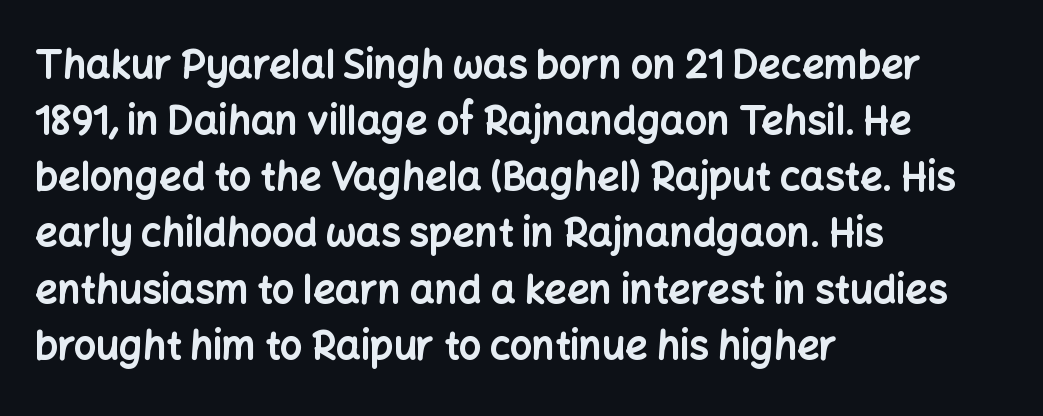
The image shows 39 px bold sans-serif type, upright; set left-aligned, normal line spacing (1.44x), normal letter spacing, not underlined; low stroke contrast and a medium x-height.
